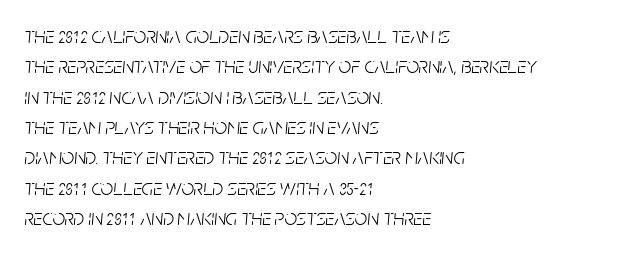
{"italic": "yes", "lean": "right", "slant_degrees": 5, "bold": "no", "underline": "no", "align": "left", "line_spacing": "normal", "line_spacing_ratio": 1.38, "letter_spacing": "normal", "letter_spacing_em": 0.0, "glyph_px": 22}
